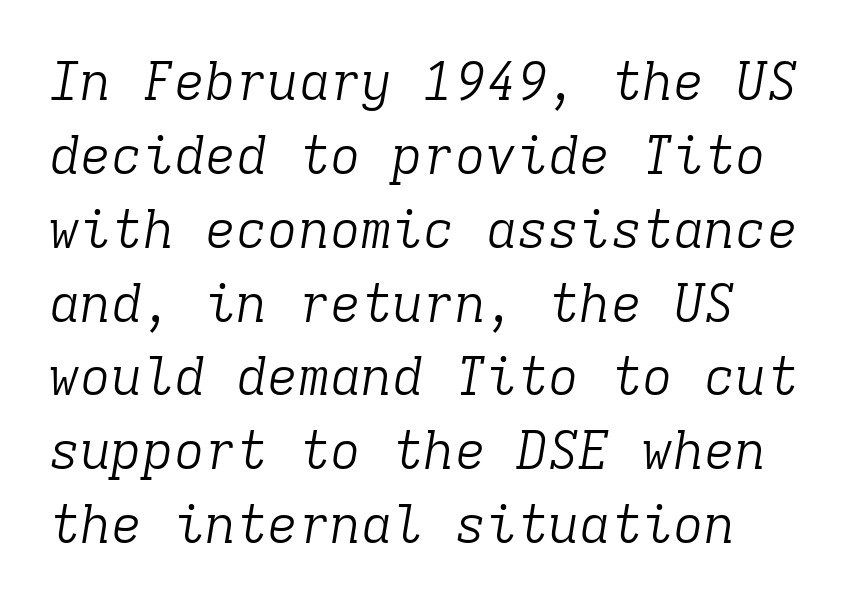
The image shows 52 px light serif type, italic (leaning right), monospaced; set normal line spacing (1.42x), normal letter spacing, not underlined; low stroke contrast and a medium x-height.
